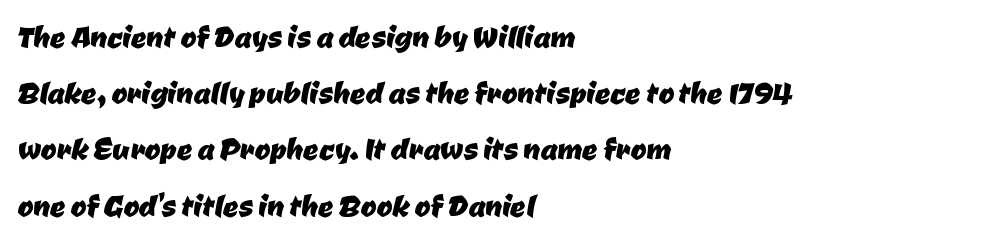
{"serif": "no", "width": "normal", "stroke_contrast": "low", "x_height": "medium", "monospaced": "no", "underline": "no", "align": "left", "line_spacing": "normal", "line_spacing_ratio": 1.48, "letter_spacing": "normal", "letter_spacing_em": 0.0, "glyph_px": 38}
